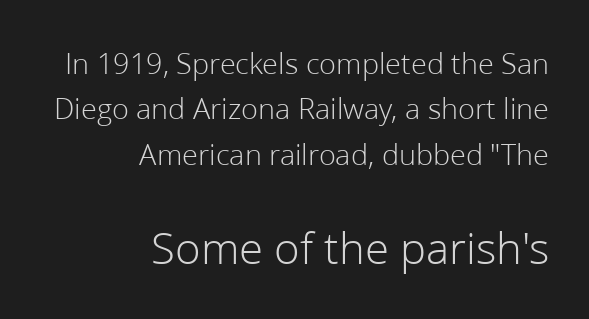
The image shows 47 px light sans-serif type, upright; set right-aligned, normal line spacing (1.46x), normal letter spacing, not underlined; the second (bottom) block is 1.52x larger; low stroke contrast and a medium x-height.
